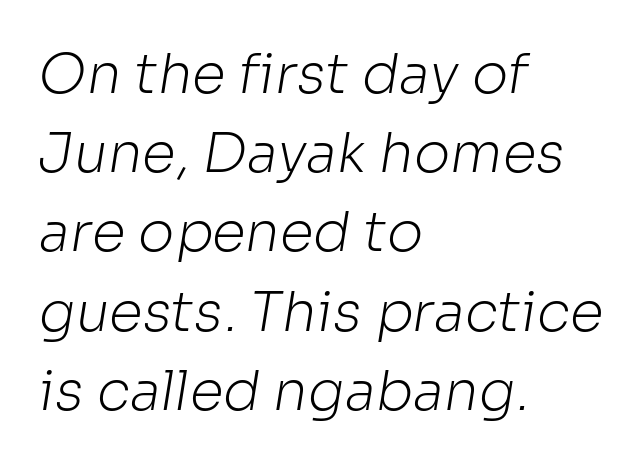
The image shows 55 px light sans-serif type; set left-aligned, normal line spacing (1.44x), normal letter spacing, not underlined; low stroke contrast and a medium x-height.
